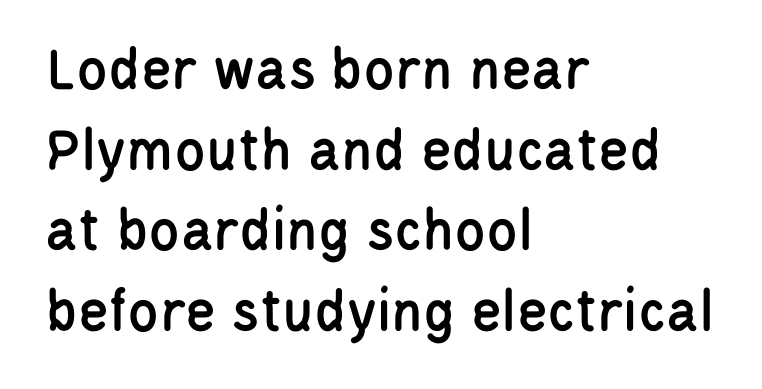
{"serif": "no", "italic": "no", "width": "condensed", "stroke_contrast": "low", "x_height": "large", "monospaced": "no", "underline": "no", "align": "left", "line_spacing": "normal", "line_spacing_ratio": 1.28, "letter_spacing": "normal", "letter_spacing_em": 0.0, "glyph_px": 63}
